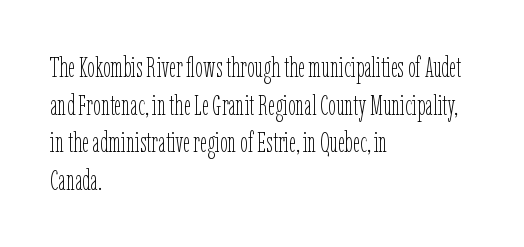
{"italic": "no", "bold": "no", "weight": "thin", "width": "condensed", "stroke_contrast": "low", "x_height": "medium", "monospaced": "no", "underline": "no", "align": "left", "line_spacing": "normal", "line_spacing_ratio": 1.34, "letter_spacing": "normal", "letter_spacing_em": 0.0, "glyph_px": 28}
